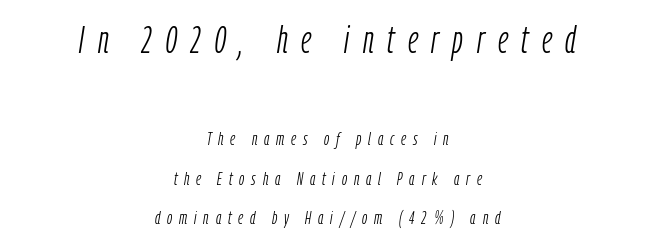
A clean baseline with only descenders dipping below it. Designer's note — italics engaged. The passage shown begins with its larger block and ends with its smaller one. You could only call the tracking loose — the letters float apart. Stroke mass is kept to a normal reading level or below.
